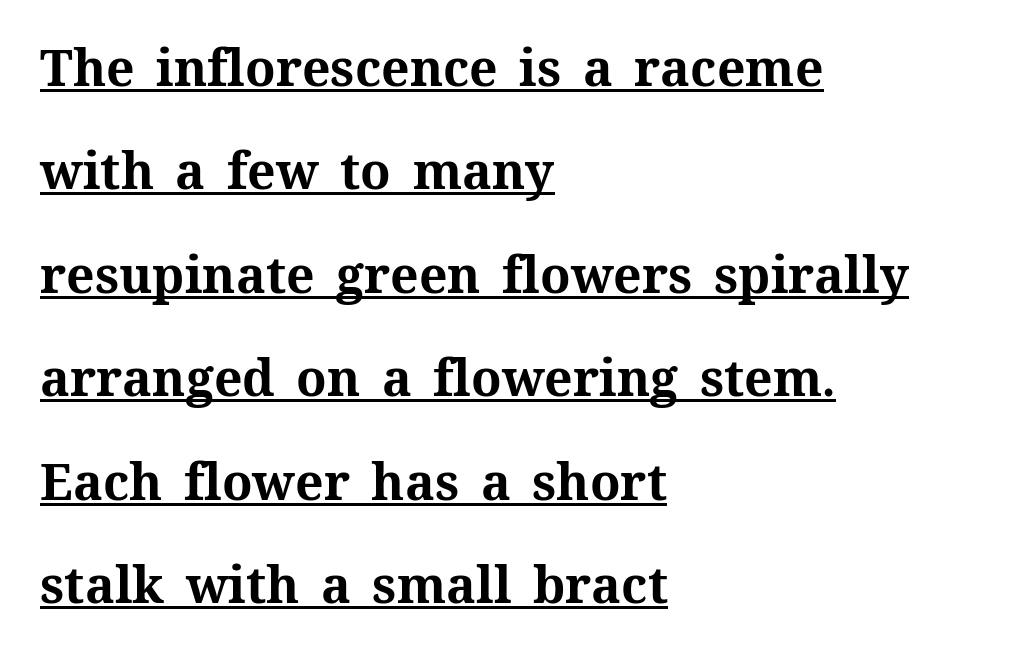
{"italic": "no", "bold": "yes", "weight": "bold", "width": "normal", "stroke_contrast": "medium", "x_height": "medium", "monospaced": "no", "underline": "yes", "align": "left", "line_spacing": "loose", "line_spacing_ratio": 2.07, "letter_spacing": "normal", "letter_spacing_em": 0.0, "glyph_px": 50}
